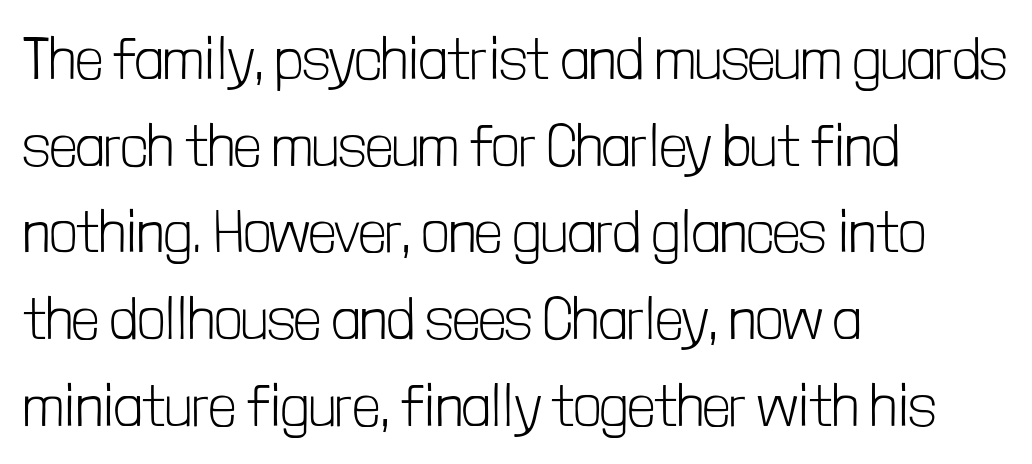
{"serif": "no", "italic": "no", "bold": "no", "weight": "light", "width": "condensed", "stroke_contrast": "low", "x_height": "medium", "monospaced": "no", "underline": "no", "align": "left", "line_spacing": "normal", "line_spacing_ratio": 1.47, "letter_spacing": "normal", "letter_spacing_em": 0.0, "glyph_px": 59}
